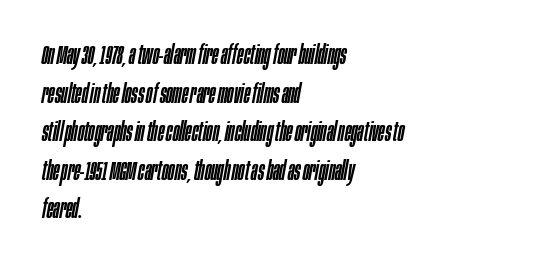
The specimen reads as italic at a glance. Compared with a centered layout, this one pins lines to the left instead. Inter-character spacing is left at the font's built-in metrics. Whoever set this chose a conventional vertical rhythm.
